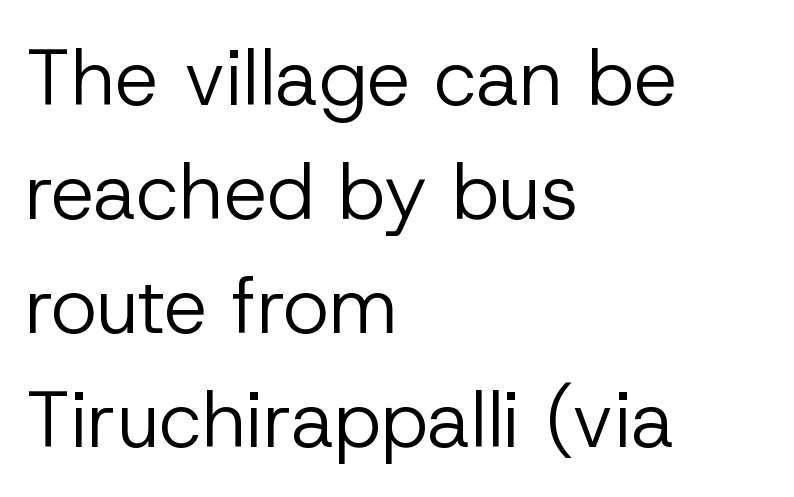
The image shows 78 px regular-weight sans-serif type, upright; set left-aligned, normal line spacing (1.46x), normal letter spacing, not underlined; low stroke contrast and a medium x-height.
